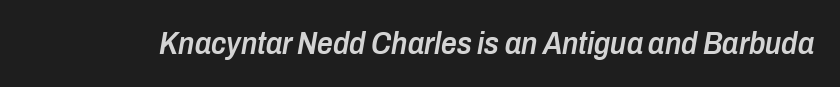
The rendering uses natural spacing where letterforms have individual widths. A semibold gives these letters moderate extra thickness, short of bold. A typesetter would mark this as italic. Unmarked baselines from the first word to the last. Nothing unusual about the tracking: characters are spaced as the font intends.
